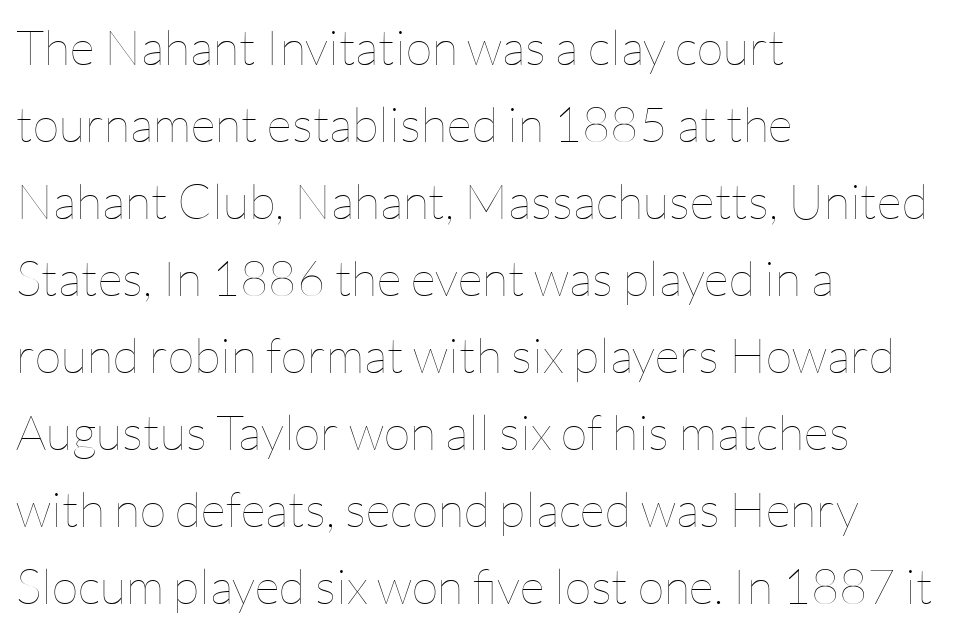
The image shows 49 px thin type, upright; set left-aligned, normal line spacing (1.57x), normal letter spacing, not underlined; low stroke contrast and a medium x-height.
